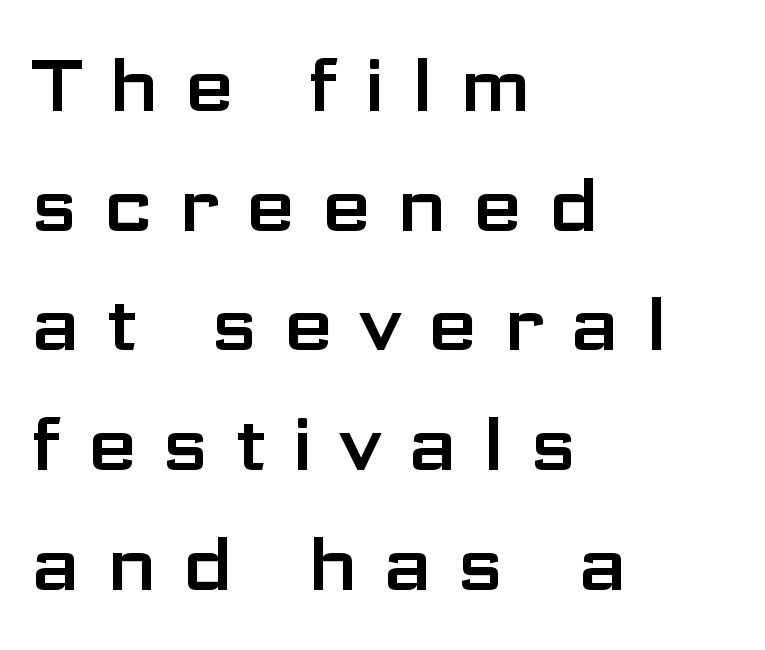
{"serif": "no", "italic": "no", "width": "wide", "stroke_contrast": "low", "x_height": "medium", "monospaced": "no", "underline": "no", "align": "left", "line_spacing": "normal", "line_spacing_ratio": 1.64, "letter_spacing": "wide", "letter_spacing_em": 0.35, "glyph_px": 73}
